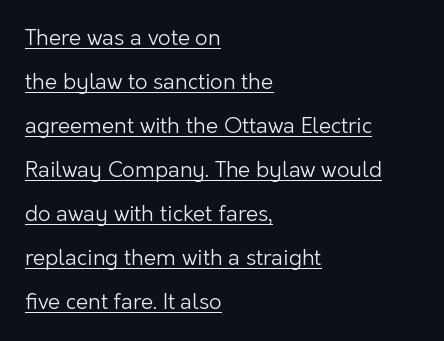
When letters stand straight like this, we call the style roman or upright. Weight: regular or lighter. The rendering uses the underline text-decoration. Is there much room between lines? Yes — plenty of vertical air separates them.
